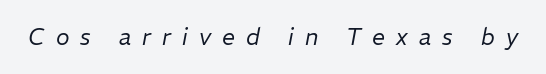
Q: Is the text bold? A: No.
Q: Is the text italic (slanted)? A: Yes, it leans right by about 11 degrees.
Q: Is the text underlined? A: No.
Q: Is the spacing between letters normal or unusually wide? A: Unusually wide.
